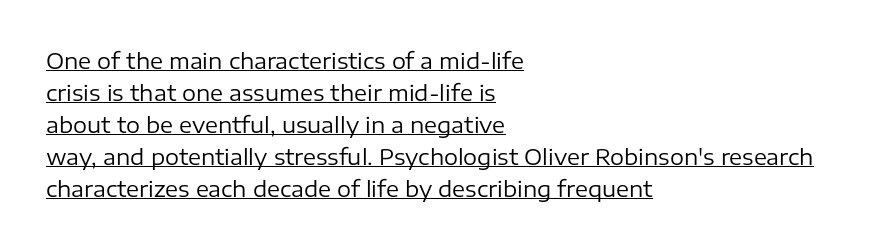
The image shows 22 px text type, upright; set left-aligned, normal line spacing (1.46x), normal letter spacing, underlined.
